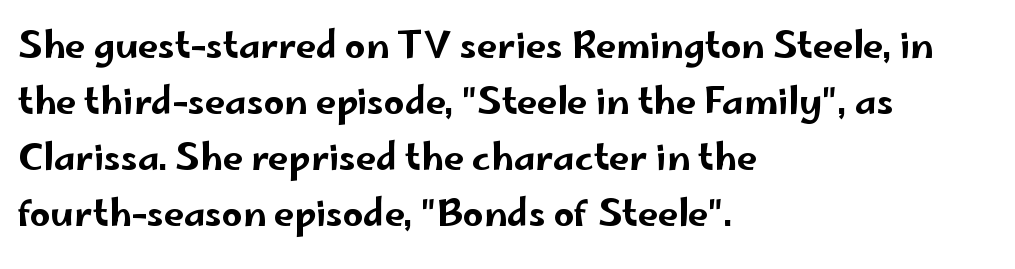
The image shows 36 px wide sans-serif type, upright; set left-aligned, normal line spacing (1.56x), normal letter spacing, not underlined; low stroke contrast and a small x-height.
